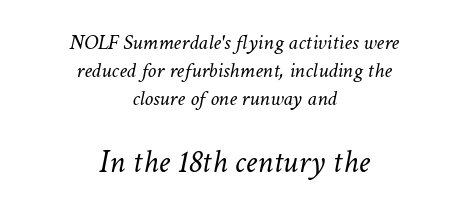
{"italic": "yes", "lean": "right", "slant_degrees": 11, "bold": "no", "weight": "light", "width": "normal", "stroke_contrast": "low", "x_height": "medium", "monospaced": "no", "underline": "no", "align": "center", "line_spacing": "normal", "line_spacing_ratio": 1.28, "letter_spacing": "normal", "letter_spacing_em": 0.0, "larger_block": "second", "size_ratio": 1.5, "glyph_px": 33}
